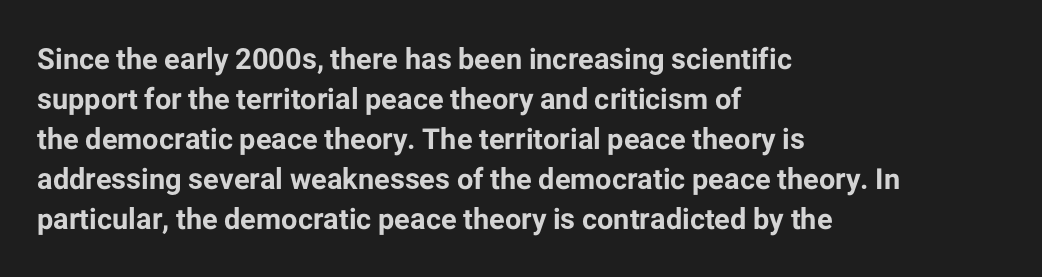
Q: Is the text bold? A: Yes.
Q: Is the text italic (slanted)? A: No, it is upright.
Q: Is the typeface a serif or a sans-serif typeface? A: Sans-serif.
Q: Is the text underlined? A: No.
Q: How is the paragraph aligned? A: Left-aligned.
Q: Is the spacing between letters normal or unusually wide? A: Normal.
Q: Is the spacing between lines tight, normal or loose? A: Normal.
Q: Width (condensed, normal, or wide)? A: Normal.
Q: Stroke contrast? A: Low.
Q: x-height? A: Medium.
Q: Monospaced? A: No.
